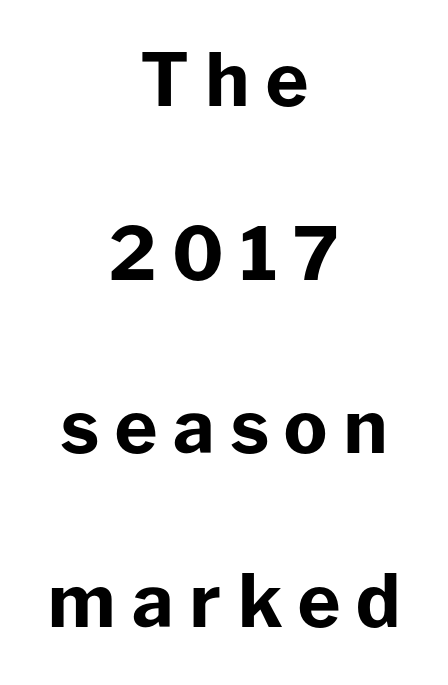
Q: Is the text bold? A: Yes.
Q: Is the text italic (slanted)? A: No, it is upright.
Q: Is the typeface a serif or a sans-serif typeface? A: Sans-serif.
Q: Is the text underlined? A: No.
Q: How is the paragraph aligned? A: Centered.
Q: Is the spacing between letters normal or unusually wide? A: Unusually wide.
Q: Is the spacing between lines tight, normal or loose? A: Loose.
Q: Width (condensed, normal, or wide)? A: Normal.
Q: Stroke contrast? A: Low.
Q: x-height? A: Medium.
Q: Monospaced? A: No.
